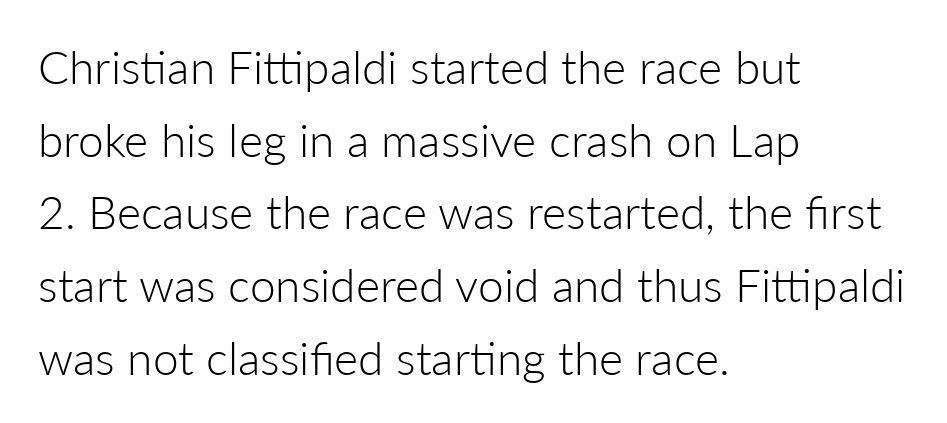
Q: Is the text bold? A: No.
Q: Is the text italic (slanted)? A: No, it is upright.
Q: Is the typeface a serif or a sans-serif typeface? A: Sans-serif.
Q: Is the text underlined? A: No.
Q: How is the paragraph aligned? A: Left-aligned.
Q: Is the spacing between letters normal or unusually wide? A: Normal.
Q: Is the spacing between lines tight, normal or loose? A: Normal.
Q: Width (condensed, normal, or wide)? A: Normal.
Q: Stroke contrast? A: Low.
Q: x-height? A: Medium.
Q: Monospaced? A: No.
